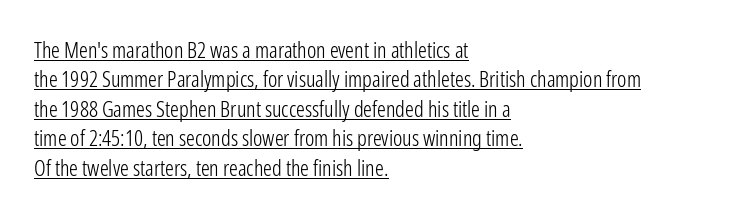
Here the glyphs are tracked normally, forming tight word shapes. The strokes carry an ordinary text weight at most. Typeset ragged right — the left edge is the straight one. Honestly, the underline is the first thing you notice here. Rendered with straight, roman letterforms. The vertical gap from one line to the next is medium.
